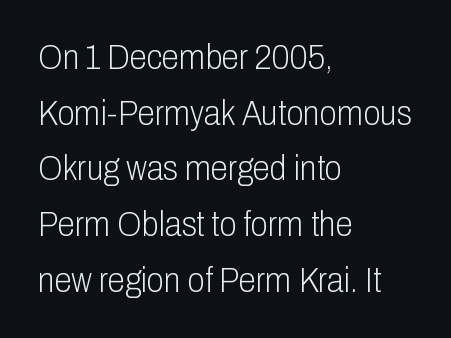
{"serif": "no", "italic": "no", "bold": "no", "weight": "light", "width": "condensed", "stroke_contrast": "low", "x_height": "medium", "monospaced": "no", "underline": "no", "align": "left", "line_spacing": "normal", "line_spacing_ratio": 1.59, "letter_spacing": "normal", "letter_spacing_em": 0.0, "glyph_px": 35}
